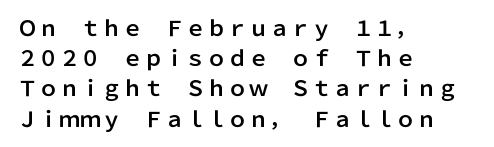
The image shows 21 px text type, upright; set left-aligned, normal line spacing (1.44x), normal letter spacing, not underlined.
